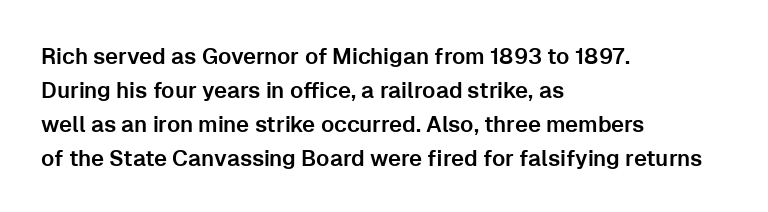
Students, observe: this is what conventionally led text looks like. This sample uses an upright cut, with every glyph sitting square on the baseline. A clean baseline with only descenders dipping below it. Each word holds together tightly as a unit, with standard inter-letter gaps.
